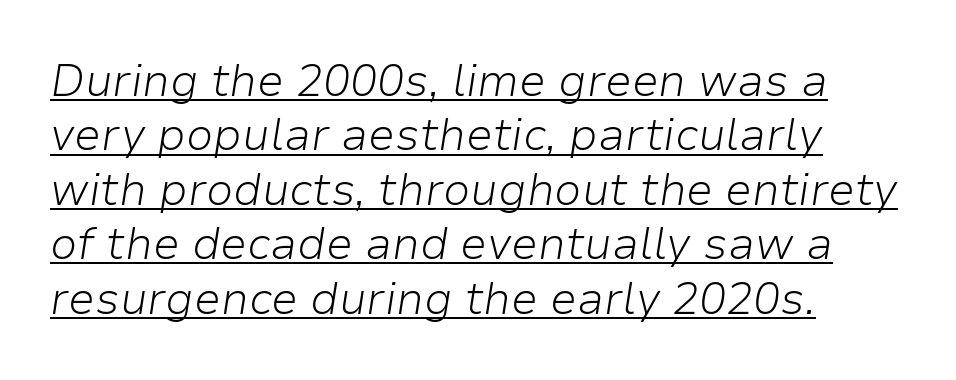
The words here are underlined. Weight: not bold — regular or lighter. The paragraph shown leans on its left margin. Designer's note — italics engaged. Note the varied advance widths — an 'i' is clearly narrower than an 'm'.
